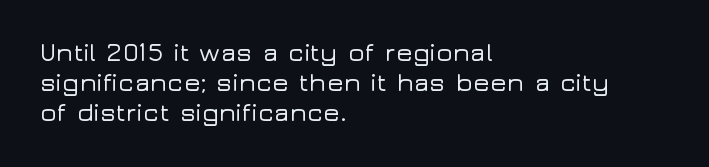
{"italic": "no", "underline": "no", "align": "left", "line_spacing_ratio": 1.21, "letter_spacing": "normal", "letter_spacing_em": 0.0, "glyph_px": 25}
